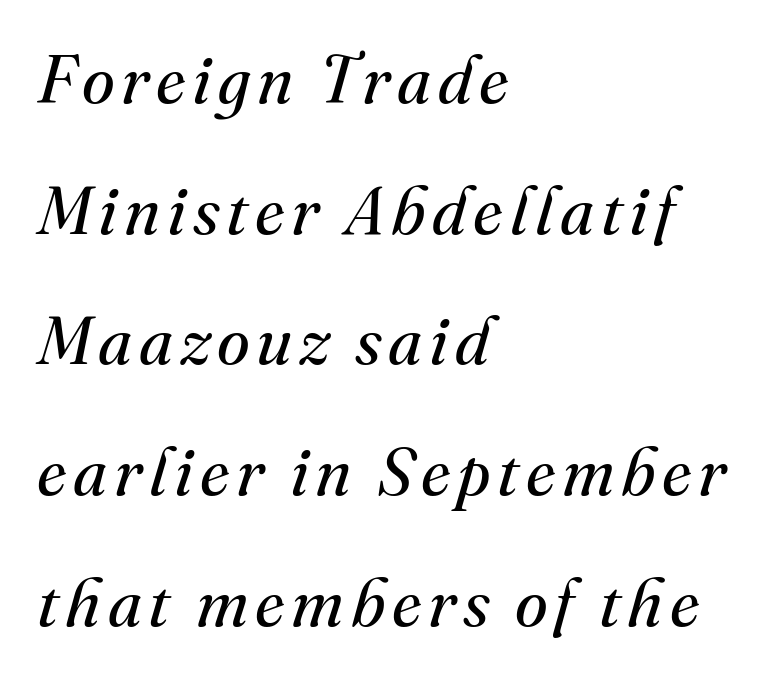
Q: Is the text bold? A: No.
Q: Is the text italic (slanted)? A: Yes, it leans right by about 16 degrees.
Q: Is the typeface a serif or a sans-serif typeface? A: Serif.
Q: Is the text underlined? A: No.
Q: How is the paragraph aligned? A: Left-aligned.
Q: Is the spacing between lines tight, normal or loose? A: Loose.
Q: Width (condensed, normal, or wide)? A: Normal.
Q: Stroke contrast? A: Medium.
Q: x-height? A: Small.
Q: Monospaced? A: No.
